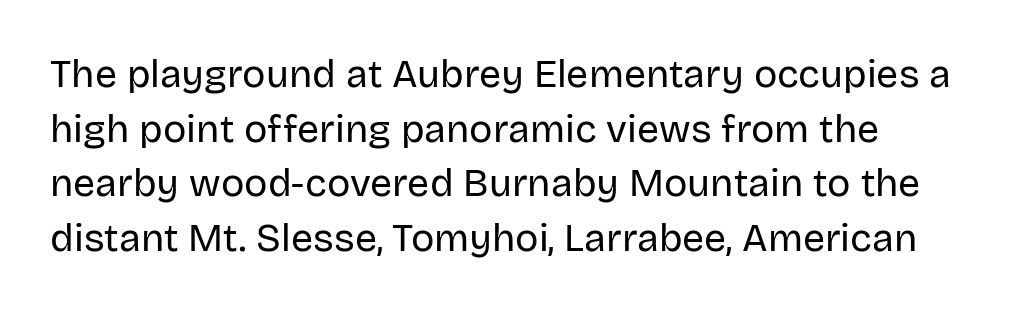
The image shows 39 px regular-weight sans-serif type, upright; set left-aligned, normal line spacing (1.4x), normal letter spacing, not underlined; low stroke contrast and a large x-height.
